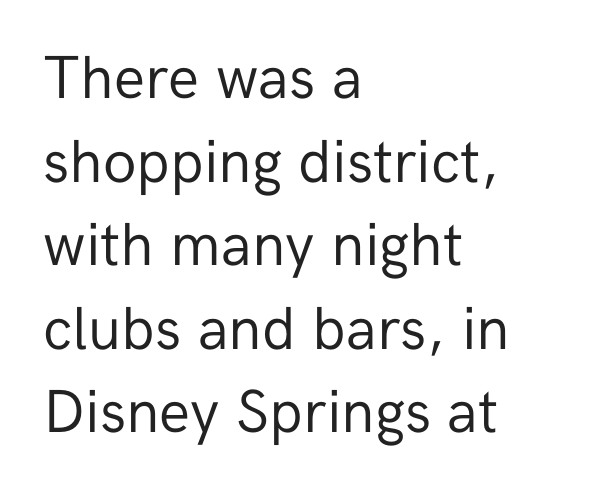
There is no visible air inserted between adjacent glyphs. Nothing heavy about these letters — not bold at all. Horizontally, the lines are justified to the leading edge only. Proportional: the letters do not fall into vertical columns. Ascenders rise straight up at ninety degrees.
